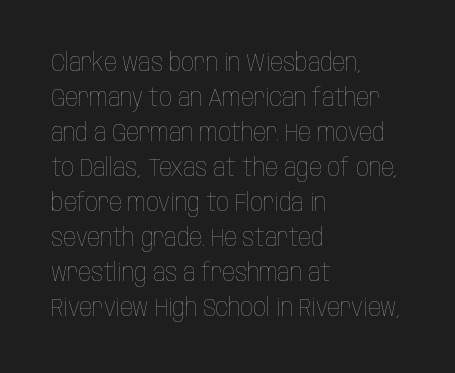
{"italic": "no", "bold": "no", "underline": "no", "align": "left", "line_spacing": "normal", "line_spacing_ratio": 1.4, "letter_spacing": "normal", "letter_spacing_em": 0.0, "glyph_px": 25}
